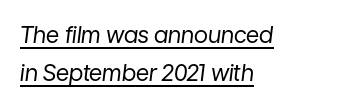
Q: Is the text bold? A: No.
Q: Is the text italic (slanted)? A: Yes, it leans right by about 7 degrees.
Q: Is the text underlined? A: Yes.
Q: How is the paragraph aligned? A: Left-aligned.
Q: Is the spacing between letters normal or unusually wide? A: Normal.
Q: Is the spacing between lines tight, normal or loose? A: Normal.
